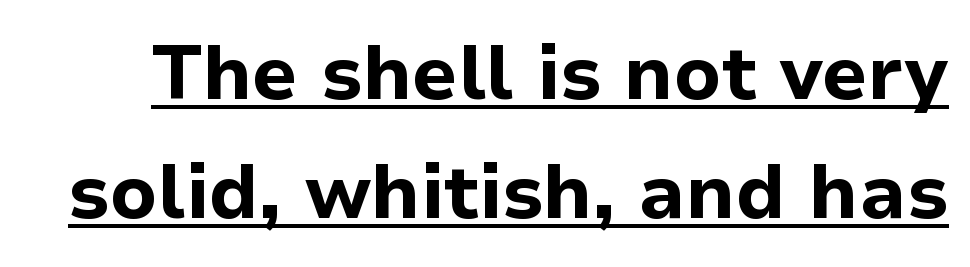
Q: Is the text bold? A: Yes.
Q: Is the text italic (slanted)? A: No, it is upright.
Q: Is the typeface a serif or a sans-serif typeface? A: Sans-serif.
Q: Is the text underlined? A: Yes.
Q: Is the spacing between letters normal or unusually wide? A: Normal.
Q: Is the spacing between lines tight, normal or loose? A: Normal.
Q: Width (condensed, normal, or wide)? A: Normal.
Q: Stroke contrast? A: Low.
Q: x-height? A: Medium.
Q: Monospaced? A: No.
